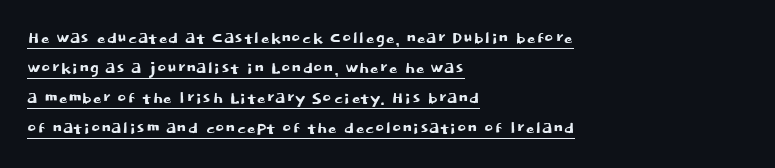
Characters follow at the spacing the type designer built in. The ragged edge is on the right, which tells us the setting is flush left. A baseline rule has been typeset under these characters. Vertical strokes here are truly vertical. The block of text has a typical density, with ordinary space between rows.
